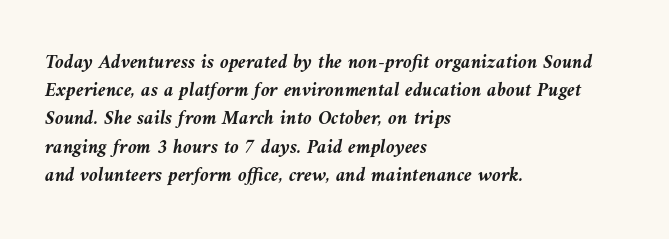
Q: Is the text bold? A: Yes.
Q: Is the text italic (slanted)? A: Yes, it leans left by about 9 degrees.
Q: Is the text underlined? A: No.
Q: How is the paragraph aligned? A: Left-aligned.
Q: Is the spacing between letters normal or unusually wide? A: Normal.
Q: Is the spacing between lines tight, normal or loose? A: Normal.
